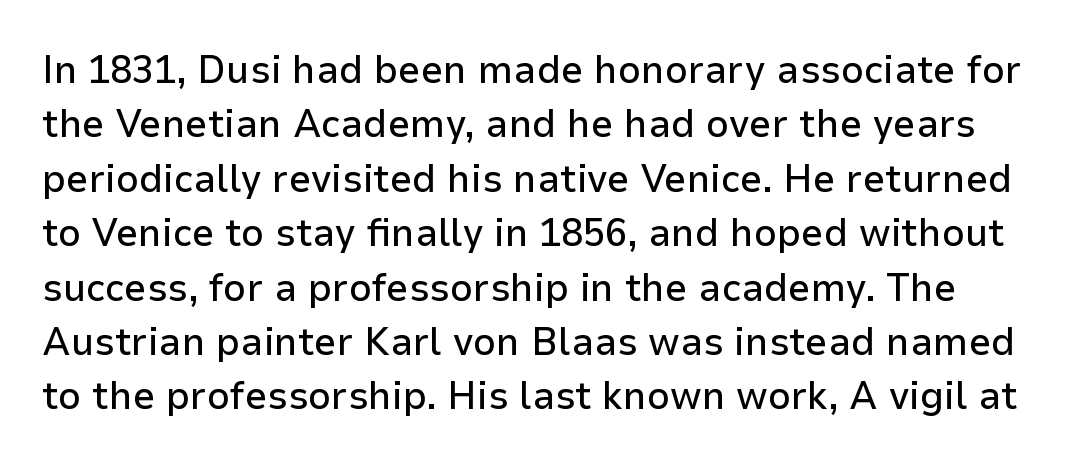
{"serif": "no", "italic": "no", "width": "normal", "stroke_contrast": "low", "x_height": "medium", "monospaced": "no", "underline": "no", "line_spacing": "normal", "line_spacing_ratio": 1.36, "letter_spacing": "normal", "letter_spacing_em": 0.0, "glyph_px": 40}
